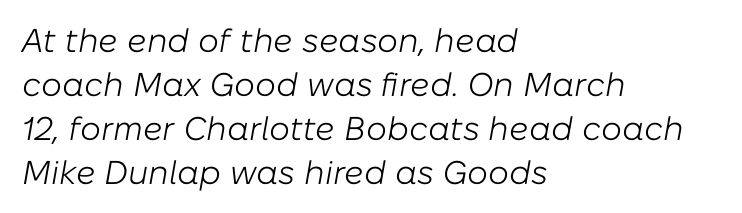
{"italic": "yes", "lean": "right", "slant_degrees": 10, "bold": "no", "weight": "light", "width": "normal", "stroke_contrast": "low", "x_height": "medium", "monospaced": "no", "underline": "no", "align": "left", "line_spacing": "normal", "line_spacing_ratio": 1.33, "letter_spacing": "normal", "letter_spacing_em": 0.0, "glyph_px": 33}
